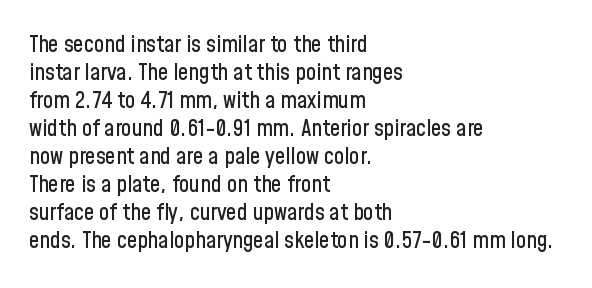
Q: Is the text italic (slanted)? A: No, it is upright.
Q: Is the text underlined? A: No.
Q: How is the paragraph aligned? A: Left-aligned.
Q: Is the spacing between letters normal or unusually wide? A: Normal.
